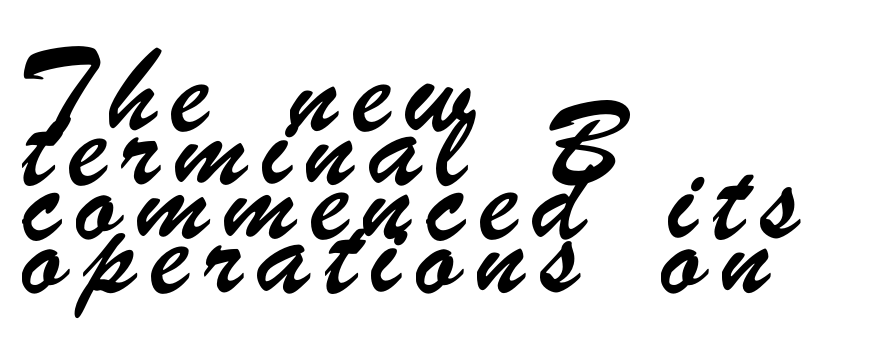
{"serif": "no", "width": "condensed", "stroke_contrast": "low", "x_height": "small", "monospaced": "no", "underline": "no", "align": "left", "line_spacing": "tight", "line_spacing_ratio": 1.02, "letter_spacing": "wide", "letter_spacing_em": 0.26, "glyph_px": 53}
